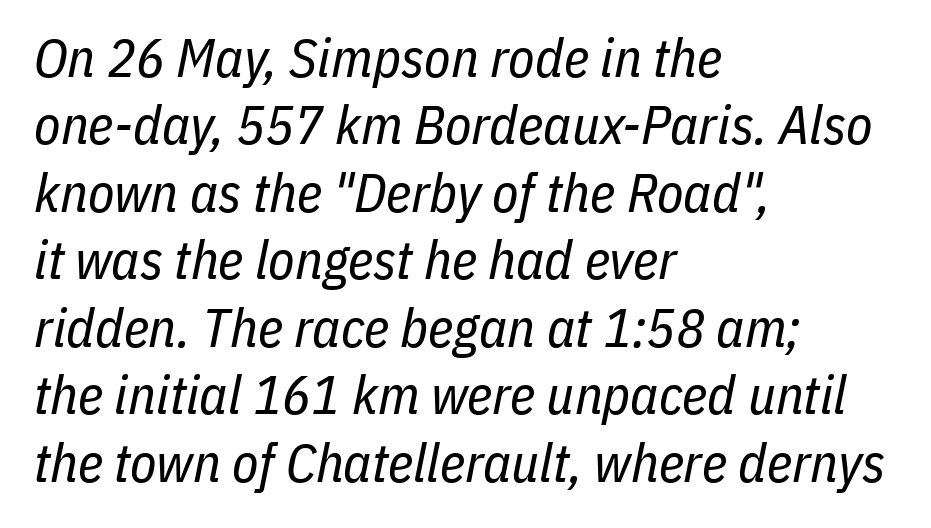
Q: Is the text bold? A: No.
Q: Is the text italic (slanted)? A: Yes, it leans right by about 11 degrees.
Q: Is the text underlined? A: No.
Q: How is the paragraph aligned? A: Left-aligned.
Q: Is the spacing between letters normal or unusually wide? A: Normal.
Q: Is the spacing between lines tight, normal or loose? A: Normal.
Q: Width (condensed, normal, or wide)? A: Condensed.
Q: Stroke contrast? A: Low.
Q: x-height? A: Medium.
Q: Monospaced? A: No.
